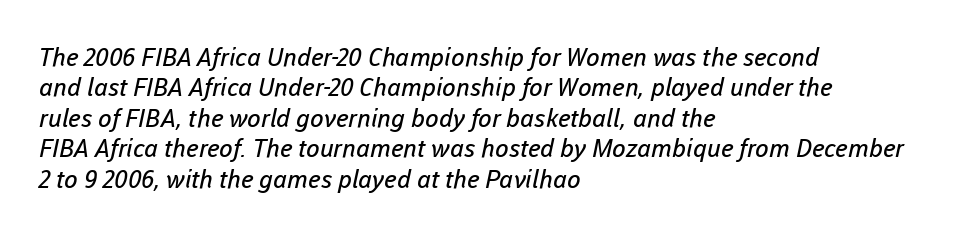
Q: Is the text bold? A: No.
Q: Is the text underlined? A: No.
Q: How is the paragraph aligned? A: Left-aligned.
Q: Is the spacing between letters normal or unusually wide? A: Normal.
